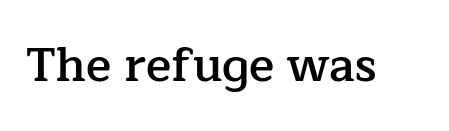
Each row of text sits above clean, open space. The letters carry serifs — small finishing strokes at the ends of their stems. A somewhat darkened texture: the type is semibold rather than bold. Here the designer chose a conventional face with non-uniform glyph widths.
